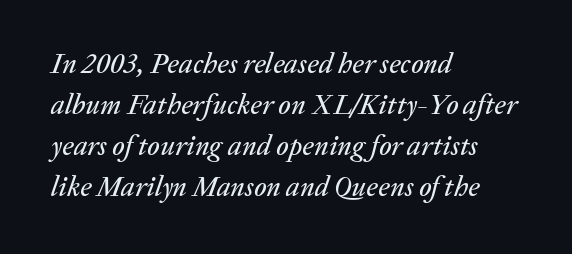
{"italic": "yes", "lean": "right", "slant_degrees": 20, "width": "normal", "stroke_contrast": "low", "x_height": "medium", "monospaced": "no", "underline": "no", "align": "left", "line_spacing": "normal", "line_spacing_ratio": 1.46, "letter_spacing": "normal", "letter_spacing_em": 0.0, "glyph_px": 28}
